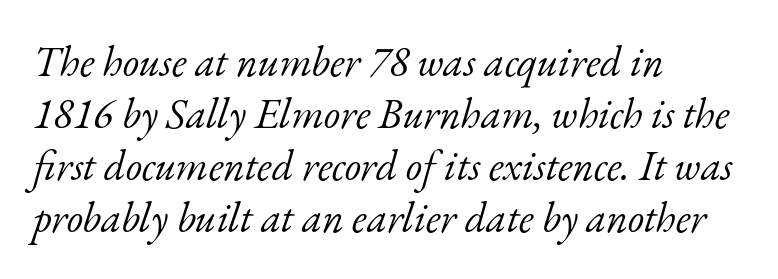
{"serif": "yes", "italic": "yes", "lean": "right", "slant_degrees": 17, "bold": "no", "weight": "light", "width": "normal", "stroke_contrast": "low", "x_height": "small", "monospaced": "no", "underline": "no", "align": "left", "line_spacing_ratio": 1.24, "letter_spacing": "normal", "letter_spacing_em": 0.0, "glyph_px": 42}
